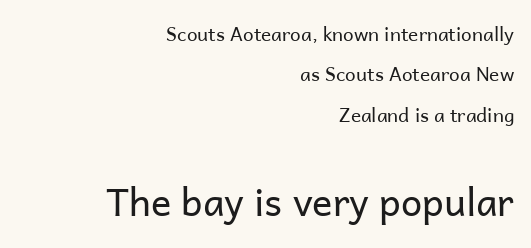
The image shows 38 px regular-weight sans-serif type, upright; set right-aligned, loose line spacing (2.13x), normal letter spacing, not underlined; the second (bottom) block is 2.0x larger; low stroke contrast and a medium x-height.
